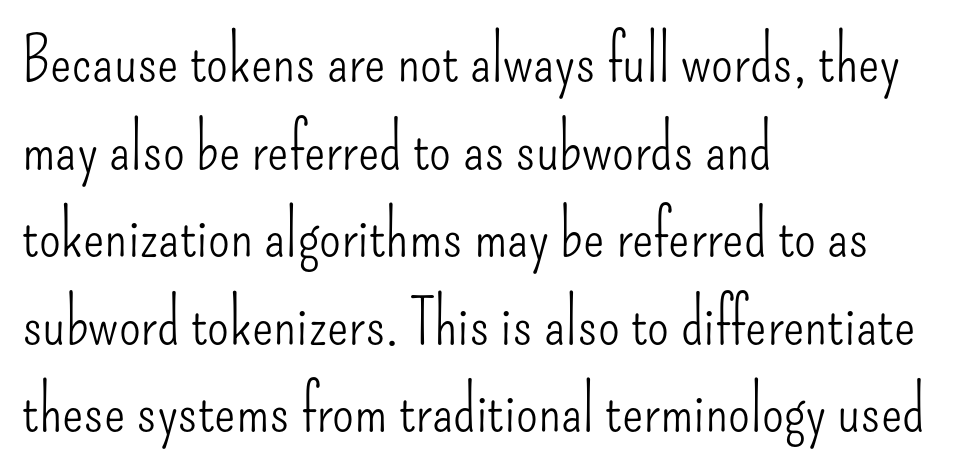
Q: Is the text bold? A: No.
Q: Is the text italic (slanted)? A: No, it is upright.
Q: Is the typeface a serif or a sans-serif typeface? A: Sans-serif.
Q: Is the text underlined? A: No.
Q: How is the paragraph aligned? A: Left-aligned.
Q: Is the spacing between letters normal or unusually wide? A: Normal.
Q: Is the spacing between lines tight, normal or loose? A: Normal.
Q: Width (condensed, normal, or wide)? A: Condensed.
Q: Stroke contrast? A: Low.
Q: x-height? A: Small.
Q: Monospaced? A: No.
